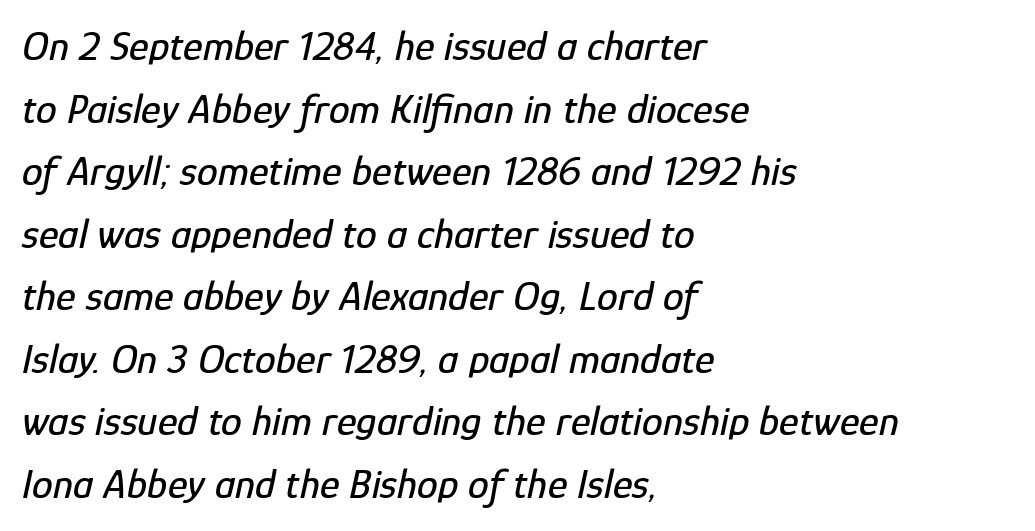
{"italic": "yes", "lean": "right", "slant_degrees": 12, "width": "condensed", "stroke_contrast": "low", "x_height": "medium", "monospaced": "no", "underline": "no", "align": "left", "line_spacing": "normal", "line_spacing_ratio": 1.49, "letter_spacing": "normal", "letter_spacing_em": 0.0, "glyph_px": 42}
